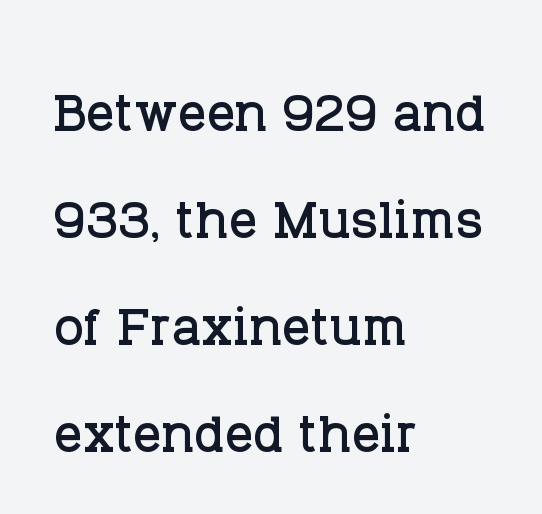
The image shows 70 px serif type, upright; set left-aligned, normal line spacing (1.53x), normal letter spacing, not underlined; low stroke contrast and a large x-height.
